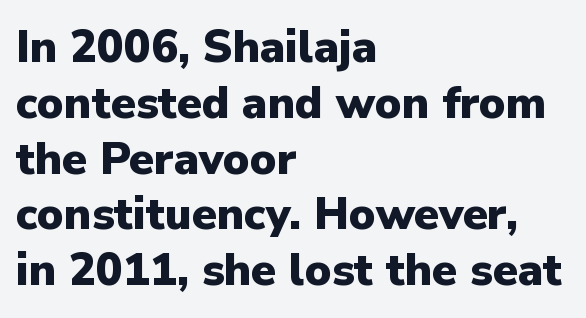
{"serif": "no", "italic": "no", "bold": "yes", "weight": "heavy", "width": "normal", "stroke_contrast": "low", "x_height": "medium", "monospaced": "no", "underline": "no", "align": "left", "line_spacing_ratio": 1.24, "letter_spacing": "normal", "letter_spacing_em": 0.0, "glyph_px": 45}
